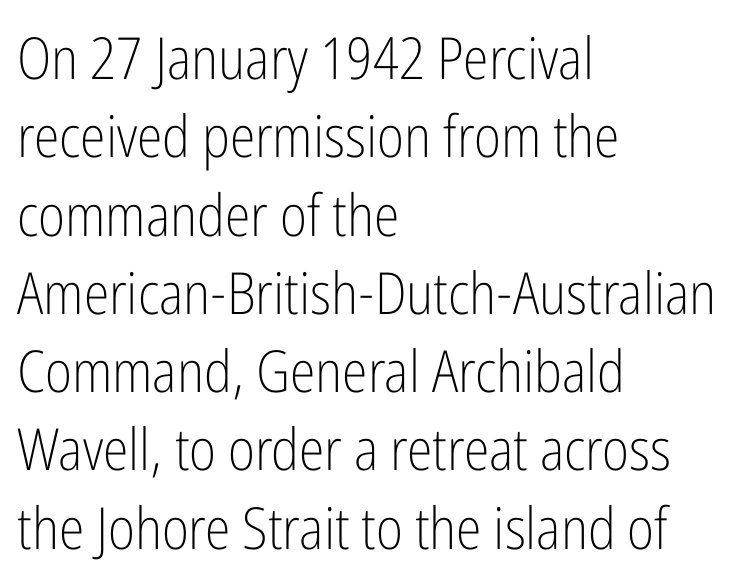
The image shows 58 px light, condensed sans-serif type, upright; set left-aligned, normal line spacing (1.35x), normal letter spacing, not underlined; low stroke contrast and a medium x-height.
